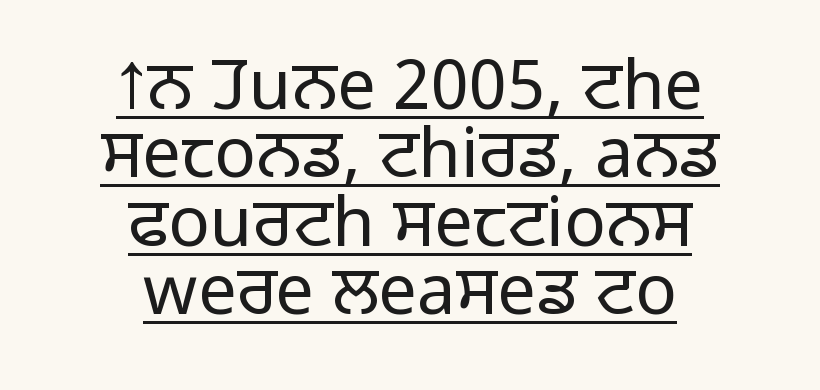
{"serif": "no", "italic": "no", "bold": "no", "weight": "light", "width": "normal", "stroke_contrast": "low", "x_height": "medium", "monospaced": "no", "underline": "yes", "align": "center", "line_spacing": "tight", "line_spacing_ratio": 0.99, "letter_spacing": "normal", "letter_spacing_em": 0.0, "glyph_px": 69}
